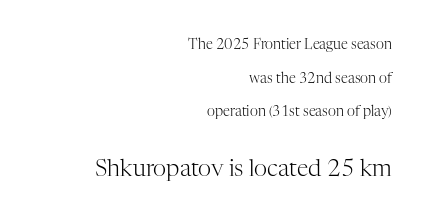
{"italic": "no", "bold": "no", "underline": "no", "align": "right", "line_spacing": "loose", "line_spacing_ratio": 2.41, "letter_spacing": "normal", "letter_spacing_em": 0.0, "larger_block": "second", "size_ratio": 1.64, "glyph_px": 23}
